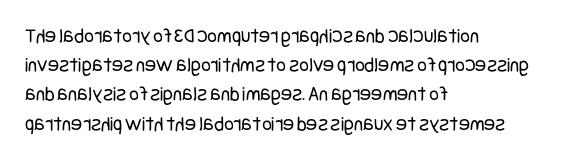
The image shows 21 px text type, upright; set left-aligned, normal line spacing (1.39x), normal letter spacing, not underlined.
